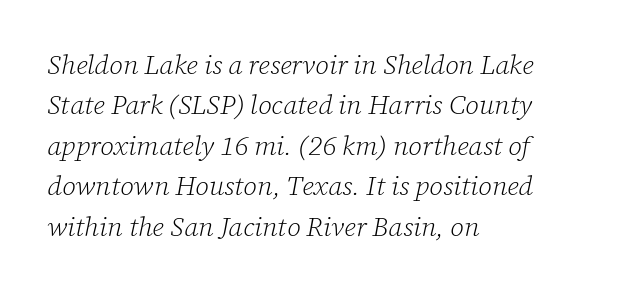
The image shows 27 px text type, italic (leaning right); set left-aligned, normal line spacing (1.5x), normal letter spacing, not underlined.
